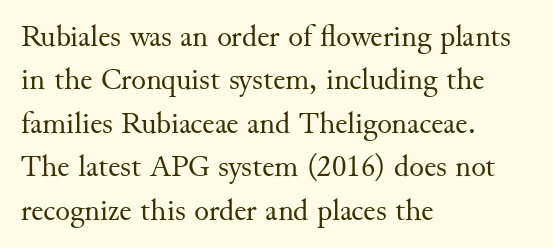
The text block is weighted toward the left margin, trailing off unevenly rightward. Summary of vertical rhythm: regular, with standard interline spacing. Typographically, this falls in the serif category. Nobody drew a line under any word here. Is there any slant? The stems are plumb. The letters sit at their default tracking, neither squeezed nor spread.
